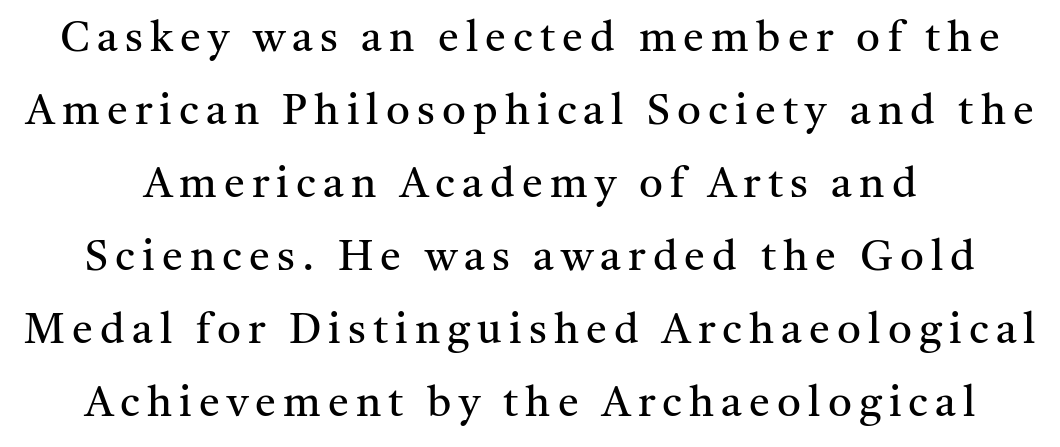
Q: Is the text bold? A: No.
Q: Is the text italic (slanted)? A: No, it is upright.
Q: Is the typeface a serif or a sans-serif typeface? A: Serif.
Q: Is the text underlined? A: No.
Q: Width (condensed, normal, or wide)? A: Normal.
Q: Stroke contrast? A: Medium.
Q: x-height? A: Medium.
Q: Monospaced? A: No.
